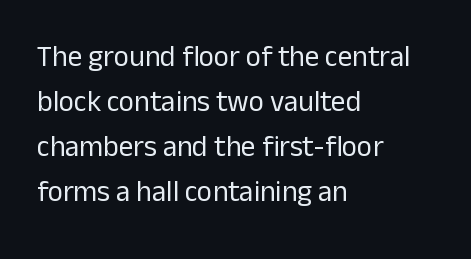
Q: Is the text bold? A: No.
Q: Is the text italic (slanted)? A: No, it is upright.
Q: Is the typeface a serif or a sans-serif typeface? A: Sans-serif.
Q: Is the text underlined? A: No.
Q: How is the paragraph aligned? A: Left-aligned.
Q: Is the spacing between letters normal or unusually wide? A: Normal.
Q: Is the spacing between lines tight, normal or loose? A: Normal.
Q: Width (condensed, normal, or wide)? A: Normal.
Q: Stroke contrast? A: Low.
Q: x-height? A: Medium.
Q: Monospaced? A: No.
